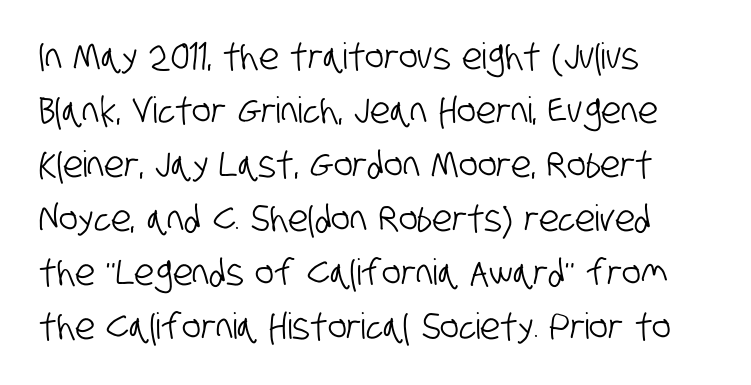
The image shows 36 px condensed sans-serif type; set left-aligned, normal line spacing (1.5x), normal letter spacing, not underlined; low stroke contrast and a large x-height.
